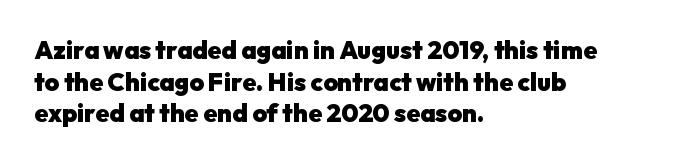
{"italic": "no", "bold": "yes", "underline": "no", "align": "left", "line_spacing": "normal", "line_spacing_ratio": 1.27, "letter_spacing": "normal", "letter_spacing_em": 0.0, "glyph_px": 25}
